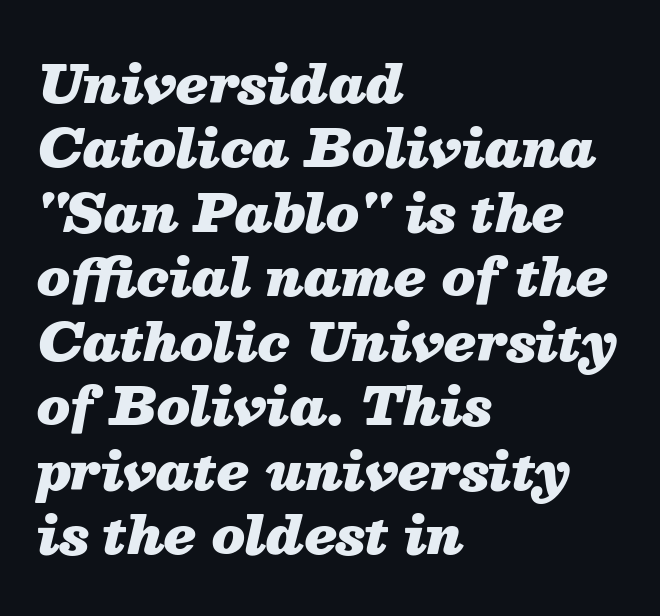
Q: Is the text bold? A: Yes.
Q: Is the text italic (slanted)? A: Yes, it leans right by about 13 degrees.
Q: Is the text underlined? A: No.
Q: How is the paragraph aligned? A: Left-aligned.
Q: Is the spacing between letters normal or unusually wide? A: Normal.
Q: Width (condensed, normal, or wide)? A: Normal.
Q: Stroke contrast? A: Medium.
Q: x-height? A: Medium.
Q: Monospaced? A: No.
